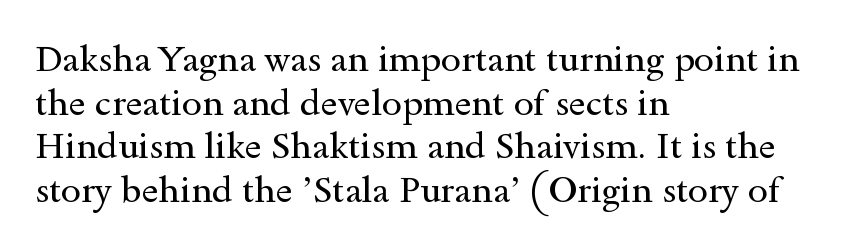
The image shows 36 px regular-weight, wide serif type, upright; set left-aligned, line spacing 1.21x, normal letter spacing, not underlined; a small x-height.
